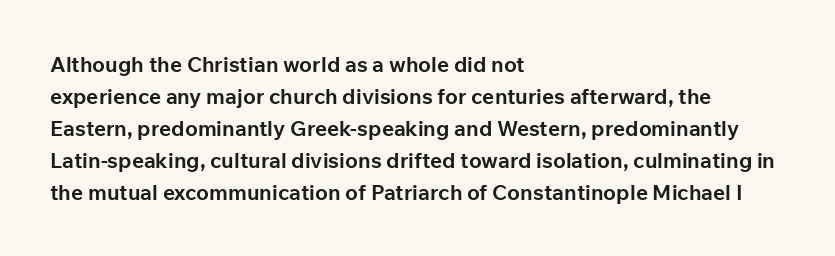
The image shows 21 px bold type, upright; set left-aligned, normal line spacing (1.52x), normal letter spacing, not underlined.
